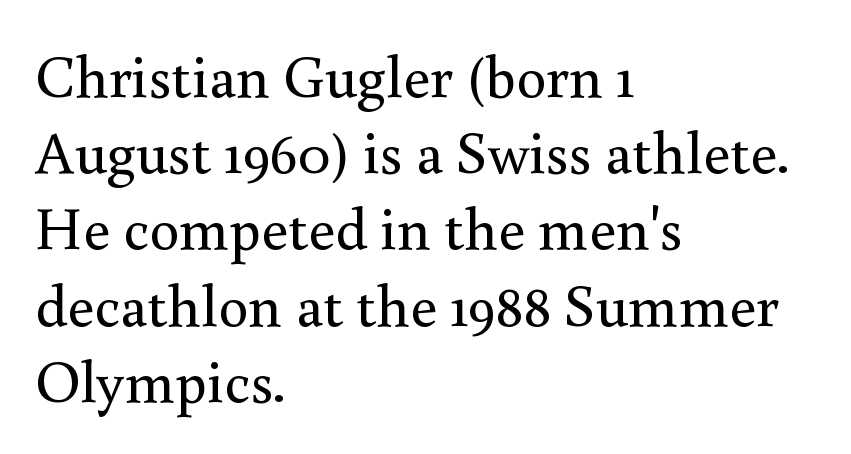
Q: Is the text bold? A: No.
Q: Is the text italic (slanted)? A: No, it is upright.
Q: Is the typeface a serif or a sans-serif typeface? A: Serif.
Q: Is the text underlined? A: No.
Q: How is the paragraph aligned? A: Left-aligned.
Q: Is the spacing between letters normal or unusually wide? A: Normal.
Q: Is the spacing between lines tight, normal or loose? A: Normal.
Q: Width (condensed, normal, or wide)? A: Normal.
Q: Stroke contrast? A: Medium.
Q: x-height? A: Small.
Q: Monospaced? A: No.
